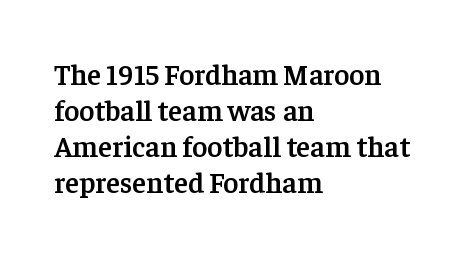
The image shows 29 px semibold serif type, upright; set left-aligned, line spacing 1.24x, normal letter spacing, not underlined; low stroke contrast and a medium x-height.
